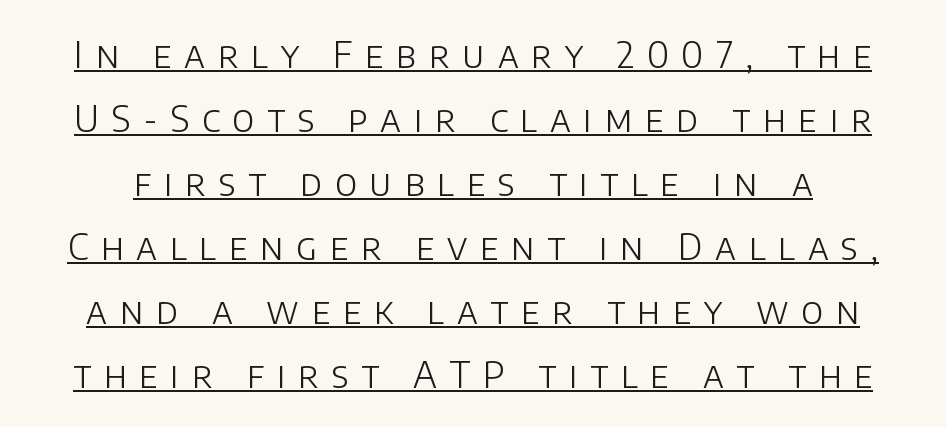
Q: Is the text bold? A: No.
Q: Is the text italic (slanted)? A: No, it is upright.
Q: Is the typeface a serif or a sans-serif typeface? A: Sans-serif.
Q: Is the text underlined? A: Yes.
Q: Is the spacing between letters normal or unusually wide? A: Unusually wide.
Q: Width (condensed, normal, or wide)? A: Normal.
Q: Stroke contrast? A: Low.
Q: x-height? A: Large.
Q: Monospaced? A: No.
